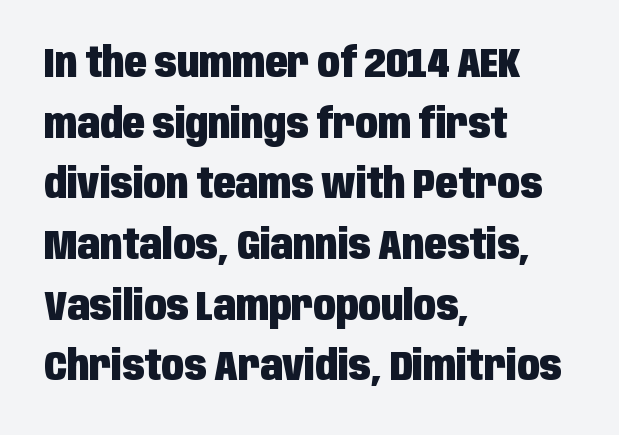
The image shows 41 px heavy, condensed sans-serif type, upright; set left-aligned, normal line spacing (1.48x), normal letter spacing, not underlined; low stroke contrast and a large x-height.
